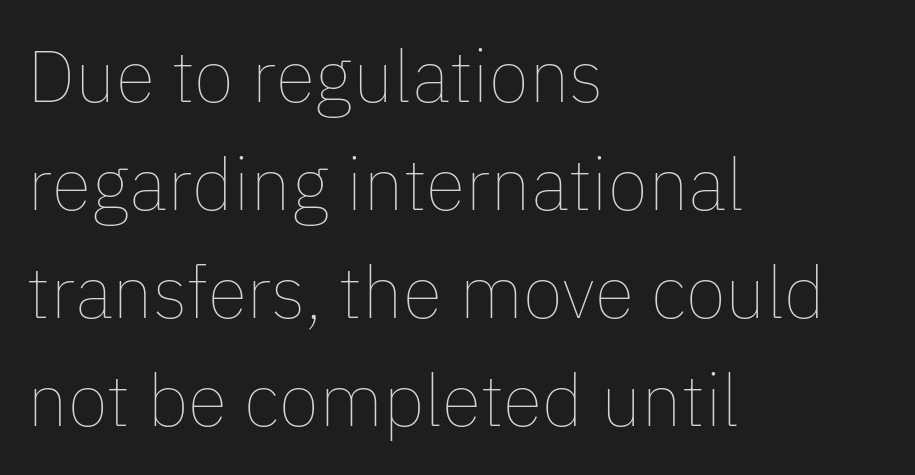
Q: Is the text bold? A: No.
Q: Is the text italic (slanted)? A: No, it is upright.
Q: Is the text underlined? A: No.
Q: How is the paragraph aligned? A: Left-aligned.
Q: Is the spacing between letters normal or unusually wide? A: Normal.
Q: Is the spacing between lines tight, normal or loose? A: Normal.
Q: Width (condensed, normal, or wide)? A: Normal.
Q: Stroke contrast? A: Low.
Q: x-height? A: Medium.
Q: Monospaced? A: No.
